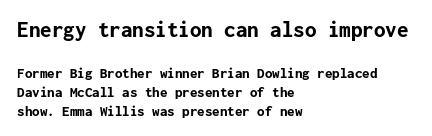
The space directly below the letters is spotless. What's the leading like? Ordinary, nothing unusual. Italic: no, the glyphs are upright roman. The earlier block is typeset at a bigger size than the later block. Stroke thickness is high; the sample reads as a true bold.
